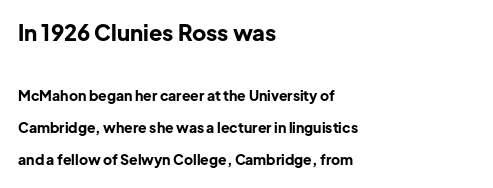
{"italic": "no", "bold": "yes", "underline": "no", "align": "left", "line_spacing": "loose", "line_spacing_ratio": 2.29, "letter_spacing": "normal", "letter_spacing_em": 0.0, "larger_block": "first", "size_ratio": 1.57, "glyph_px": 22}
